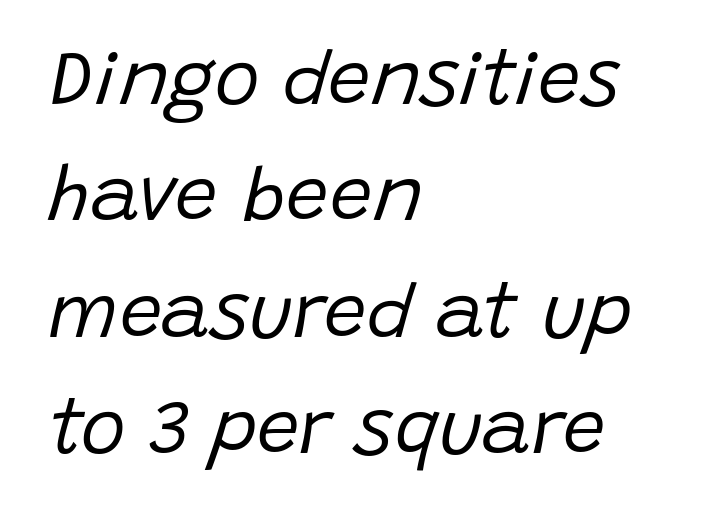
The image shows 76 px regular-weight type, italic (leaning right); set left-aligned, normal line spacing (1.53x), normal letter spacing, not underlined; low stroke contrast and a large x-height.
